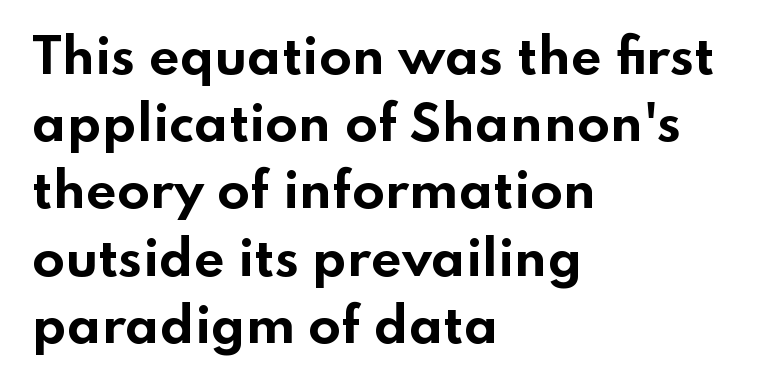
Q: Is the text bold? A: Yes.
Q: Is the text italic (slanted)? A: No, it is upright.
Q: Is the typeface a serif or a sans-serif typeface? A: Sans-serif.
Q: Is the text underlined? A: No.
Q: How is the paragraph aligned? A: Left-aligned.
Q: Is the spacing between letters normal or unusually wide? A: Normal.
Q: Is the spacing between lines tight, normal or loose? A: Normal.
Q: Width (condensed, normal, or wide)? A: Wide.
Q: Stroke contrast? A: Low.
Q: x-height? A: Small.
Q: Monospaced? A: No.
